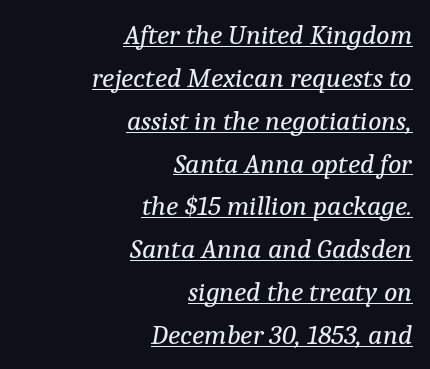
A typographer would call this underscored text. This rendering employs a face with finishing strokes, i.e., a serif. The compositor pushed each line to the right boundary. These lines are rendered in a variable-pitch font.
